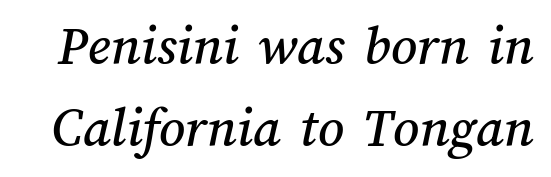
Tracking here is standard; glyphs follow each other at the usual distance. The passage shown is typed in a proportional face where columns would drift. No word sits above an underline. Baseline-to-baseline distance is the conventional proportion of letter height.
